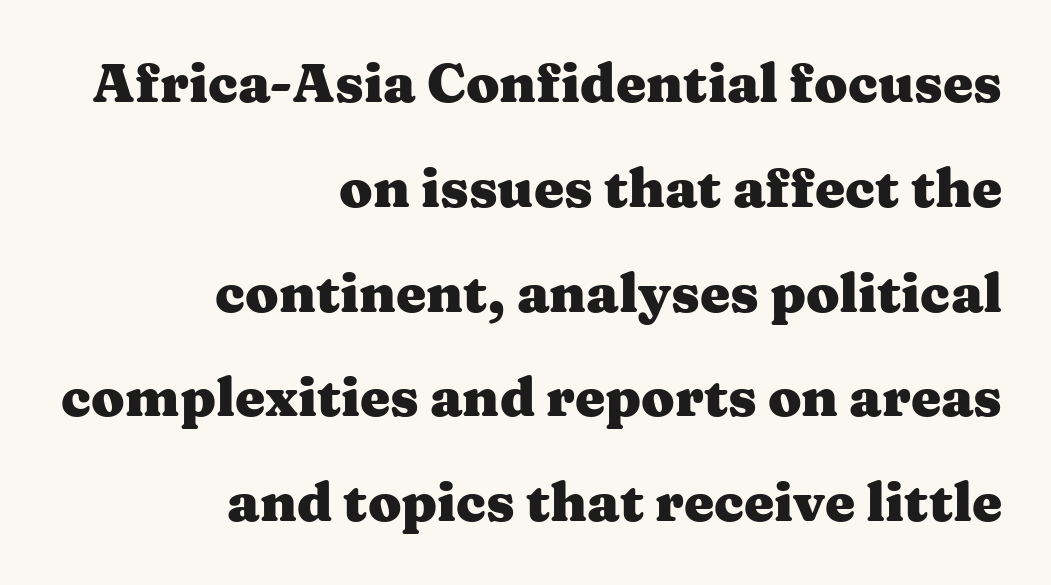
Q: Is the text bold? A: Yes.
Q: Is the text italic (slanted)? A: No, it is upright.
Q: Is the typeface a serif or a sans-serif typeface? A: Serif.
Q: Is the text underlined? A: No.
Q: How is the paragraph aligned? A: Right-aligned.
Q: Is the spacing between letters normal or unusually wide? A: Normal.
Q: Is the spacing between lines tight, normal or loose? A: Loose.
Q: Width (condensed, normal, or wide)? A: Wide.
Q: Stroke contrast? A: Medium.
Q: x-height? A: Medium.
Q: Monospaced? A: No.
